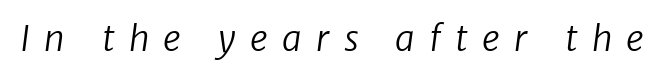
Q: Is the text bold? A: No.
Q: Is the typeface a serif or a sans-serif typeface? A: Sans-serif.
Q: Is the text underlined? A: No.
Q: Is the spacing between letters normal or unusually wide? A: Unusually wide.
Q: Width (condensed, normal, or wide)? A: Normal.
Q: Stroke contrast? A: Low.
Q: x-height? A: Medium.
Q: Monospaced? A: No.
